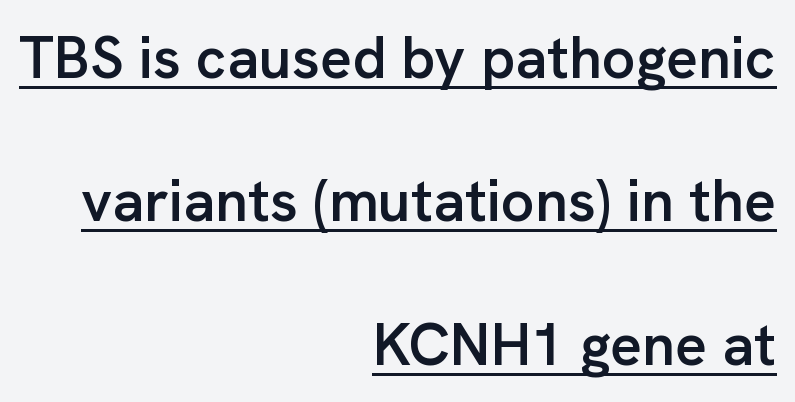
The image shows 59 px semibold sans-serif type, upright; set right-aligned, loose line spacing (2.43x), normal letter spacing, underlined; low stroke contrast and a medium x-height.
